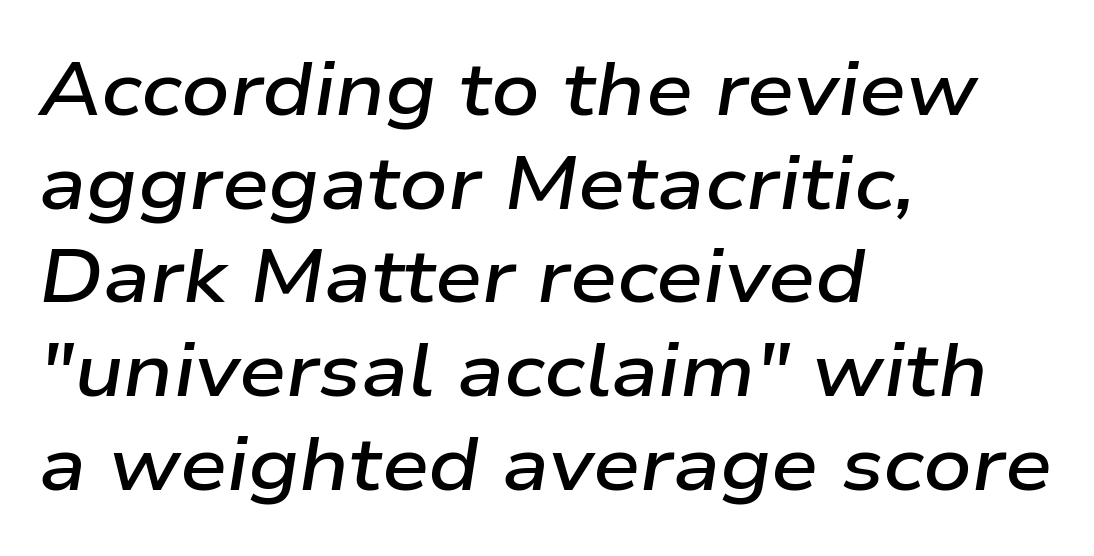
If you drew a line through each stem, it would be angled. Semibold letterforms, between regular and bold. Check the space under the baseline: it is left empty. Which margin do the lines hug? The left one — the right edge is uneven. The horizontal fit of the characters is conventional and even.
